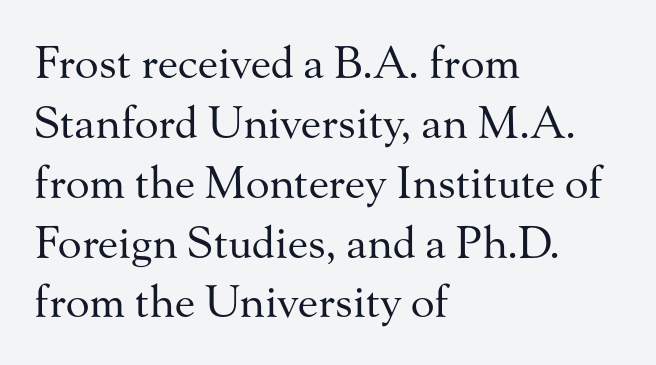
Q: Is the text bold? A: No.
Q: Is the text italic (slanted)? A: No, it is upright.
Q: Is the typeface a serif or a sans-serif typeface? A: Serif.
Q: Is the text underlined? A: No.
Q: How is the paragraph aligned? A: Left-aligned.
Q: Is the spacing between letters normal or unusually wide? A: Normal.
Q: Is the spacing between lines tight, normal or loose? A: Normal.
Q: Width (condensed, normal, or wide)? A: Normal.
Q: Stroke contrast? A: Medium.
Q: x-height? A: Small.
Q: Monospaced? A: No.
